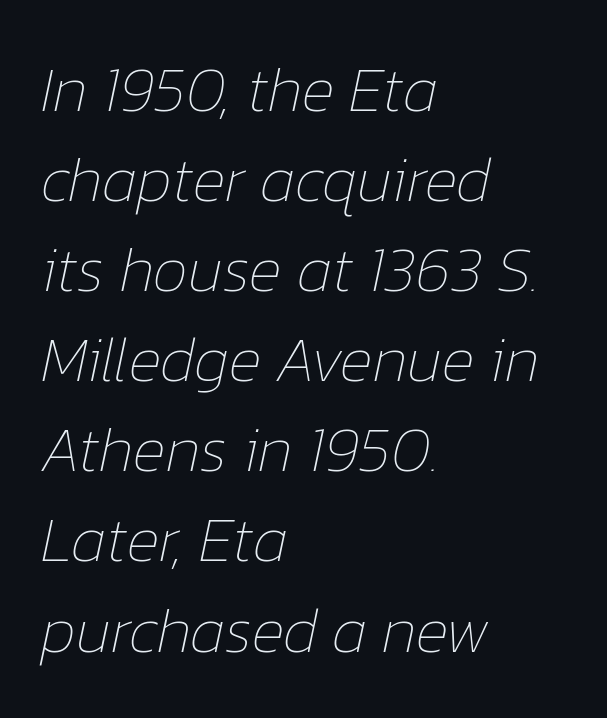
{"italic": "yes", "lean": "right", "slant_degrees": 12, "bold": "no", "weight": "thin", "width": "normal", "stroke_contrast": "low", "x_height": "medium", "monospaced": "no", "underline": "no", "align": "left", "line_spacing": "normal", "line_spacing_ratio": 1.43, "letter_spacing": "normal", "letter_spacing_em": 0.0, "glyph_px": 63}
